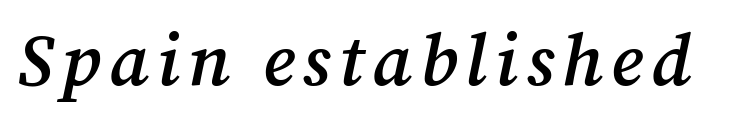
{"serif": "yes", "italic": "yes", "lean": "right", "slant_degrees": 12, "bold": "semi", "weight": "semibold", "width": "normal", "stroke_contrast": "medium", "x_height": "medium", "monospaced": "no", "underline": "no", "glyph_px": 73}
